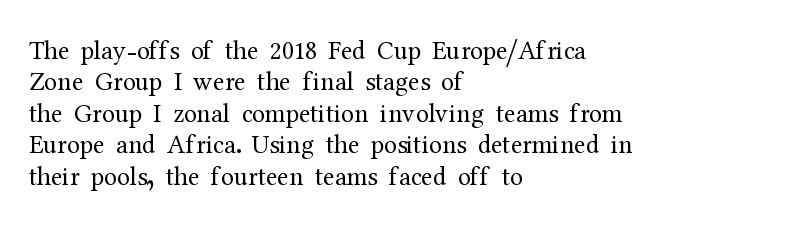
Q: Is the text bold? A: No.
Q: Is the text italic (slanted)? A: No, it is upright.
Q: Is the text underlined? A: No.
Q: How is the paragraph aligned? A: Left-aligned.
Q: Is the spacing between letters normal or unusually wide? A: Normal.
